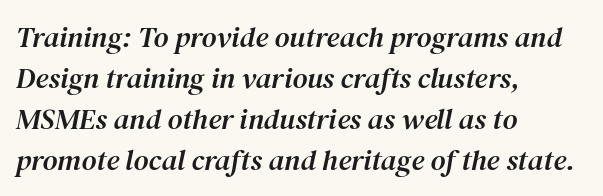
Interline gaps are of average width in this sample. Every character sits at an angle, as italics do. The setting favours the left margin, as ordinary paragraphs usually do. Just letters on the line, the space beneath them empty.
